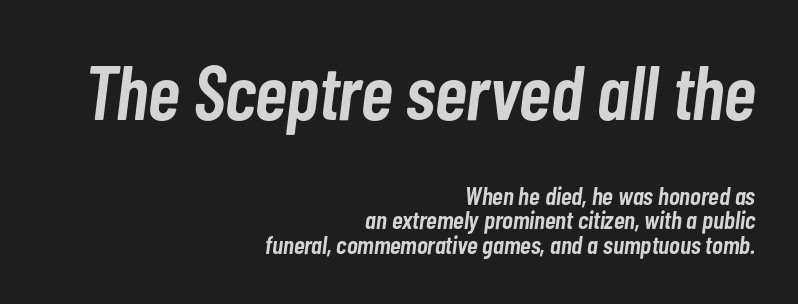
The image shows 77 px semibold, condensed type, italic (leaning right); set right-aligned, tight line spacing (0.96x), normal letter spacing, not underlined; the first (top) block is 2.96x larger; low stroke contrast and a medium x-height.
